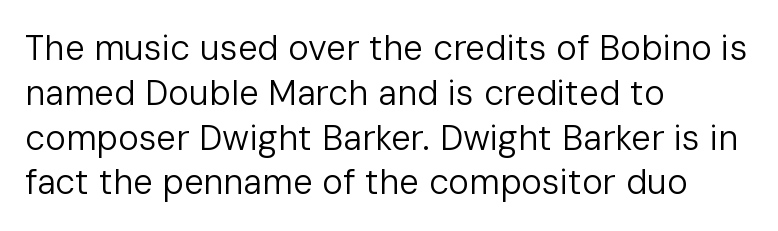
The image shows 35 px regular-weight sans-serif type, upright; set left-aligned, normal line spacing (1.28x), normal letter spacing, not underlined; low stroke contrast and a medium x-height.
